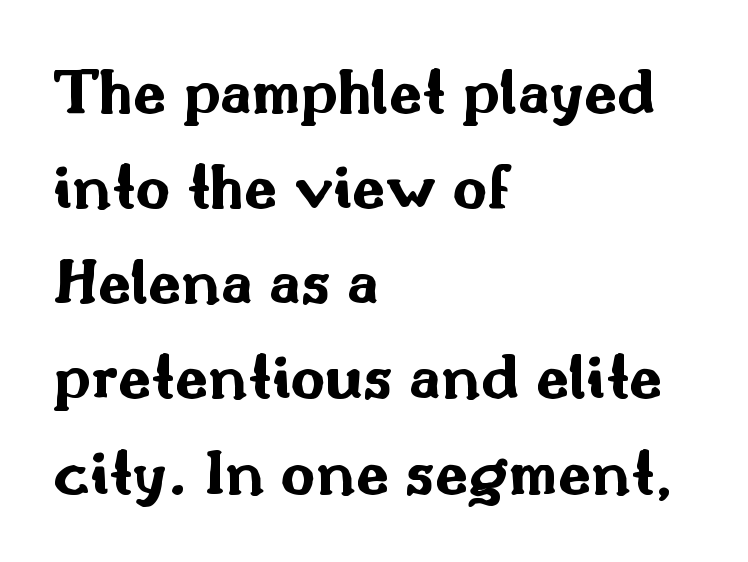
The image shows 67 px bold, wide sans-serif type, upright; set left-aligned, normal line spacing (1.42x), normal letter spacing, not underlined; medium stroke contrast and a small x-height.
